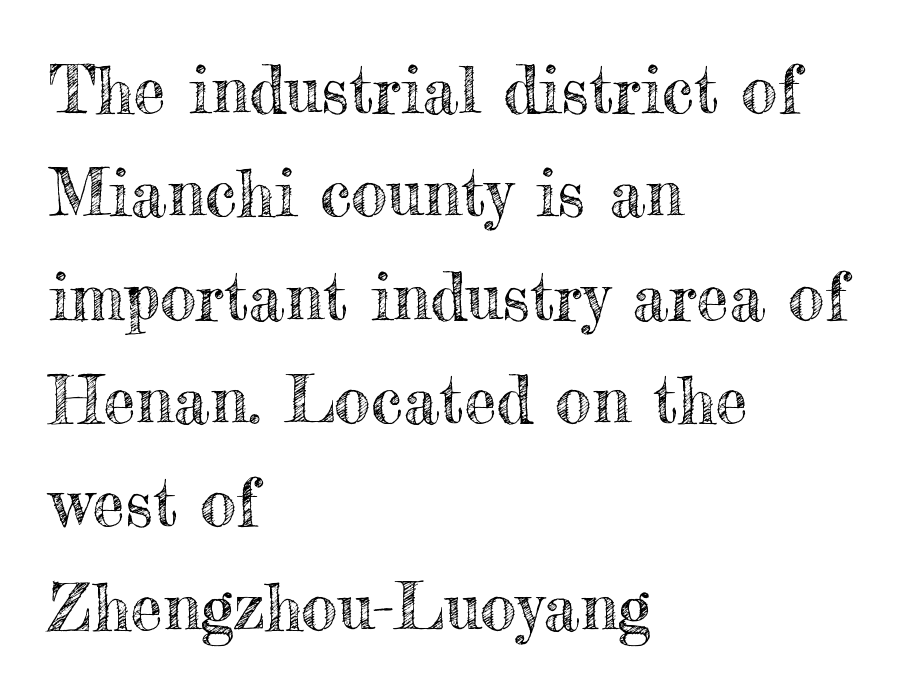
Q: Is the text italic (slanted)? A: No, it is upright.
Q: Is the text underlined? A: No.
Q: How is the paragraph aligned? A: Left-aligned.
Q: Is the spacing between letters normal or unusually wide? A: Normal.
Q: Is the spacing between lines tight, normal or loose? A: Normal.
Q: Width (condensed, normal, or wide)? A: Normal.
Q: x-height? A: Small.
Q: Monospaced? A: No.
